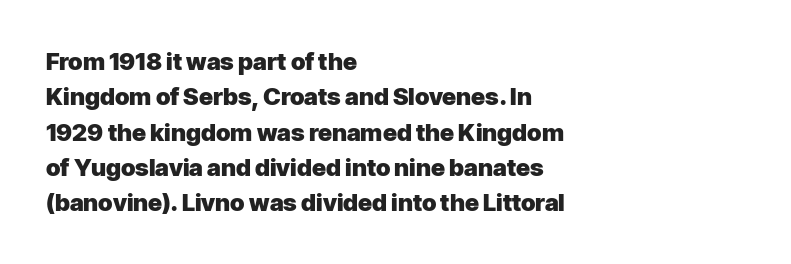
The image shows 24 px bold type, upright; set left-aligned, normal line spacing (1.47x), normal letter spacing, not underlined.
